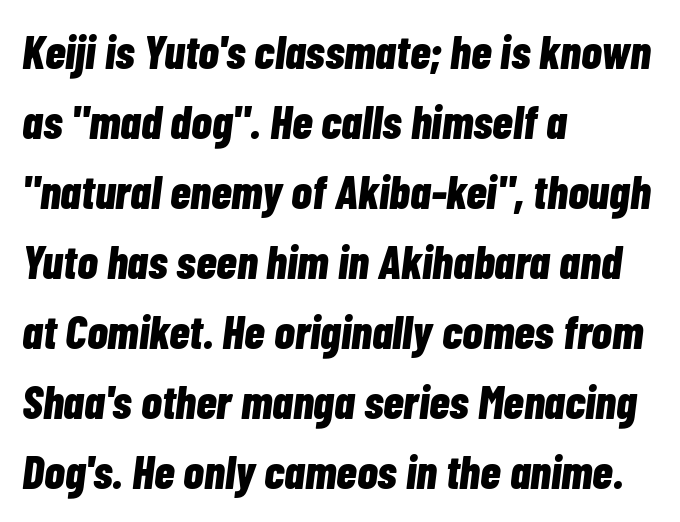
{"italic": "yes", "lean": "right", "slant_degrees": 7, "bold": "yes", "weight": "bold", "width": "condensed", "stroke_contrast": "low", "x_height": "medium", "monospaced": "no", "underline": "no", "align": "left", "line_spacing": "normal", "line_spacing_ratio": 1.49, "letter_spacing": "normal", "letter_spacing_em": 0.0, "glyph_px": 47}
